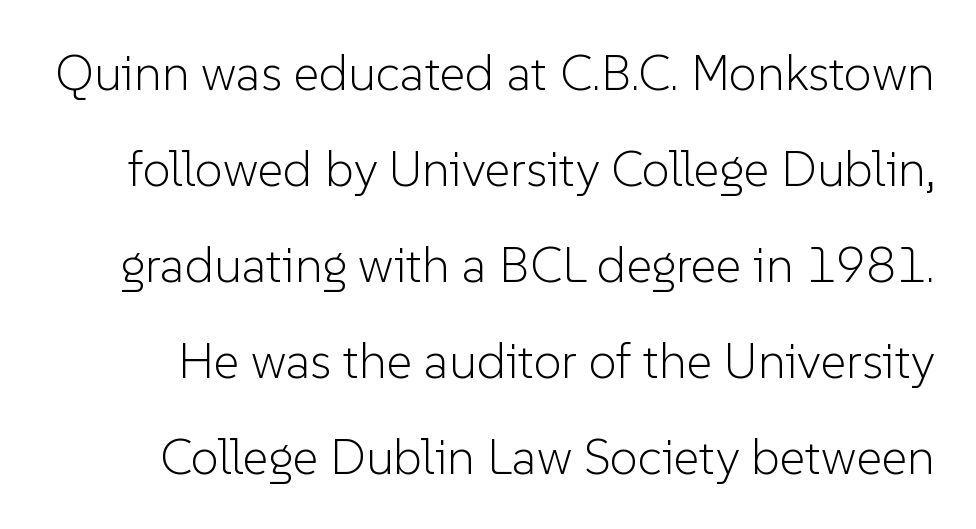
Q: Is the text bold? A: No.
Q: Is the text italic (slanted)? A: No, it is upright.
Q: Is the typeface a serif or a sans-serif typeface? A: Sans-serif.
Q: Is the text underlined? A: No.
Q: Is the spacing between letters normal or unusually wide? A: Normal.
Q: Is the spacing between lines tight, normal or loose? A: Loose.
Q: Width (condensed, normal, or wide)? A: Normal.
Q: Stroke contrast? A: Low.
Q: x-height? A: Medium.
Q: Monospaced? A: No.
